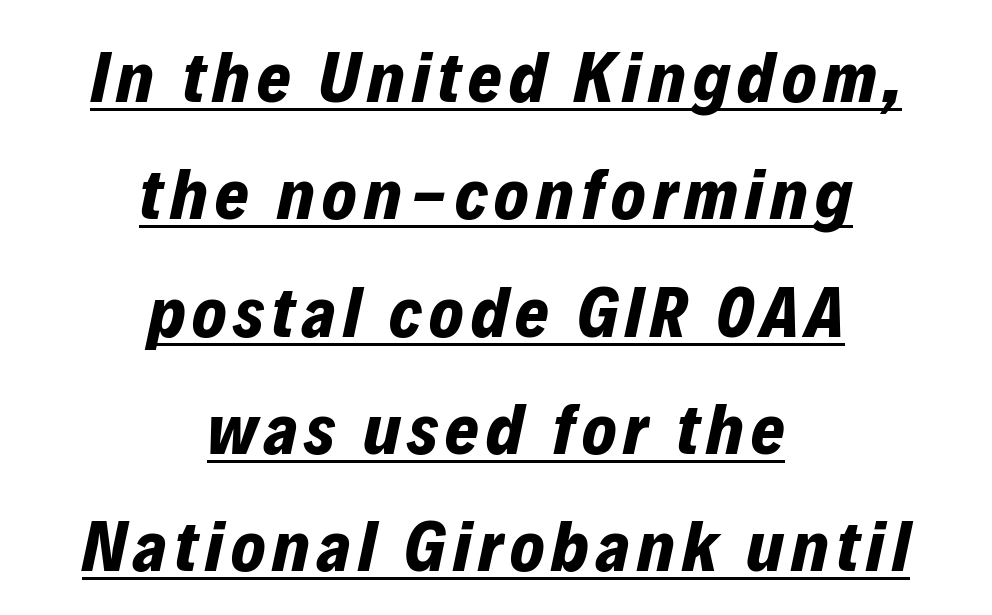
Leading: standard. The passage shown is emphatically bold. The glyphs look as if they've been sheared to an angle. Reading down the block, each line starts at a different indent, mirrored at its end.
